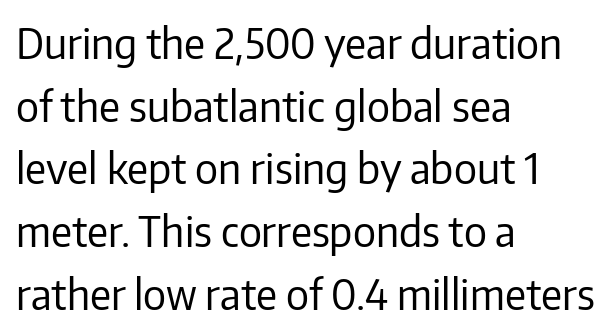
Check where the strokes stop: nothing finishes them off — pure sans. The font's upright variant was chosen for this text. The ragged edge is on the right, which tells us the setting is flush left. No letter is thick-stroked: the sample isn't bold.
